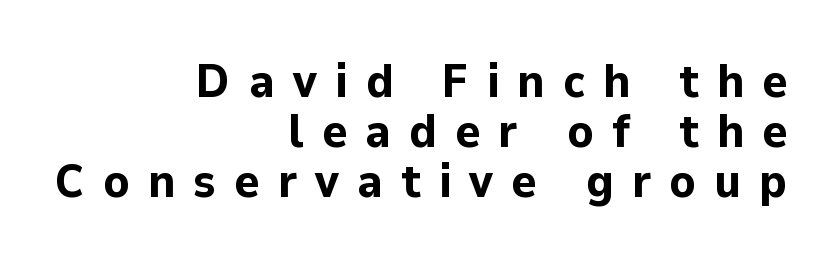
Character widths vary here, with narrow letters taking less room than wide ones. Short note: letters widely spaced. Weight: bold. Examine the stroke ends and you'll find no serifs.
